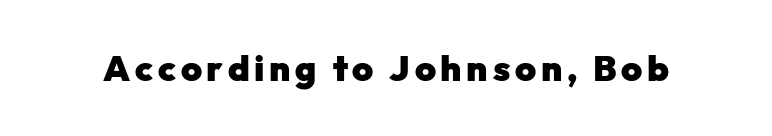
Q: Is the text bold? A: Yes.
Q: Is the text italic (slanted)? A: No, it is upright.
Q: Is the typeface a serif or a sans-serif typeface? A: Sans-serif.
Q: Is the text underlined? A: No.
Q: Width (condensed, normal, or wide)? A: Normal.
Q: Stroke contrast? A: Low.
Q: x-height? A: Medium.
Q: Monospaced? A: No.
